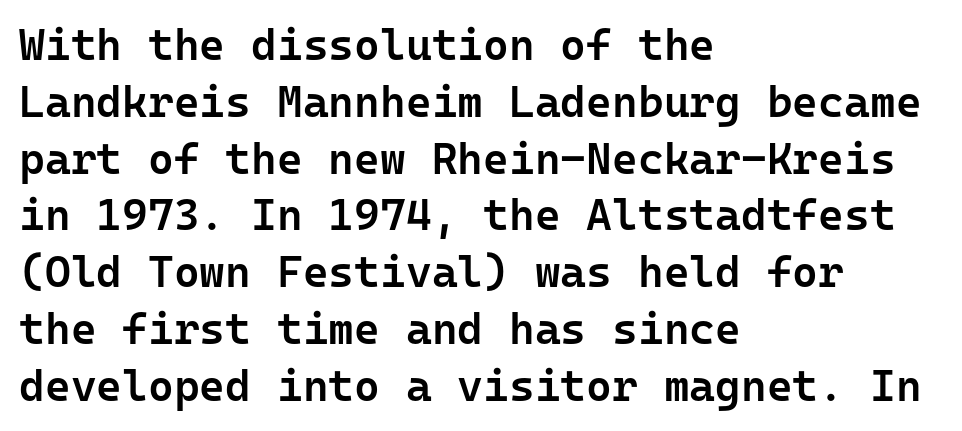
The image shows 44 px semibold sans-serif type, upright, monospaced; set left-aligned, normal line spacing (1.29x), normal letter spacing, not underlined; low stroke contrast and a medium x-height.
